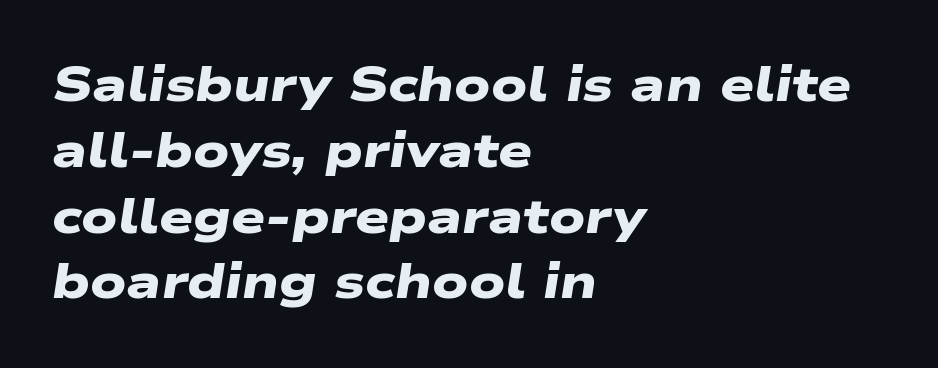
{"serif": "no", "bold": "yes", "weight": "heavy", "width": "wide", "stroke_contrast": "low", "x_height": "medium", "monospaced": "no", "underline": "no", "align": "left", "line_spacing": "normal", "line_spacing_ratio": 1.37, "letter_spacing": "normal", "letter_spacing_em": 0.0, "glyph_px": 48}
